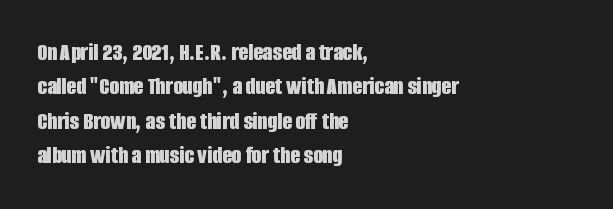
Q: Is the text bold? A: Yes.
Q: Is the text italic (slanted)? A: No, it is upright.
Q: Is the text underlined? A: No.
Q: How is the paragraph aligned? A: Left-aligned.
Q: Is the spacing between letters normal or unusually wide? A: Normal.
Q: Is the spacing between lines tight, normal or loose? A: Normal.
